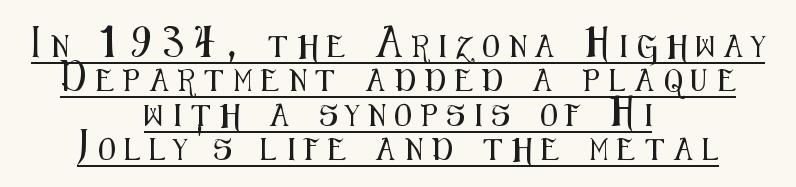
Q: Is the text italic (slanted)? A: No, it is upright.
Q: Is the text underlined? A: Yes.
Q: How is the paragraph aligned? A: Centered.
Q: Is the spacing between letters normal or unusually wide? A: Unusually wide.
Q: Is the spacing between lines tight, normal or loose? A: Normal.
